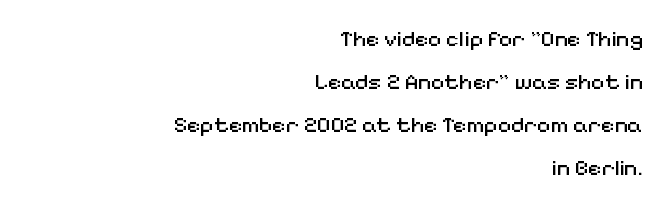
Q: Is the text bold? A: No.
Q: Is the text italic (slanted)? A: No, it is upright.
Q: Is the text underlined? A: No.
Q: How is the paragraph aligned? A: Right-aligned.
Q: Is the spacing between letters normal or unusually wide? A: Normal.
